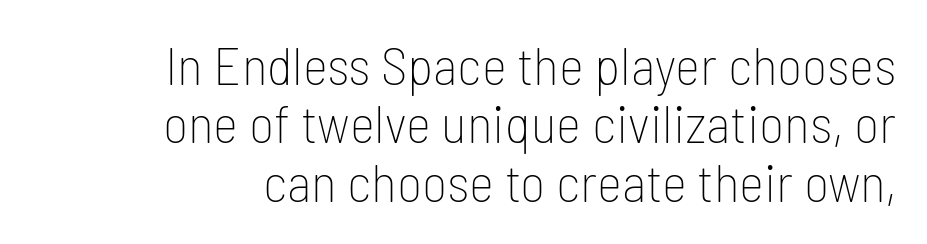
Q: Is the text bold? A: No.
Q: Is the text italic (slanted)? A: No, it is upright.
Q: Is the typeface a serif or a sans-serif typeface? A: Sans-serif.
Q: Is the text underlined? A: No.
Q: How is the paragraph aligned? A: Right-aligned.
Q: Is the spacing between letters normal or unusually wide? A: Normal.
Q: Is the spacing between lines tight, normal or loose? A: Tight.
Q: Width (condensed, normal, or wide)? A: Condensed.
Q: Stroke contrast? A: Low.
Q: x-height? A: Medium.
Q: Monospaced? A: No.
